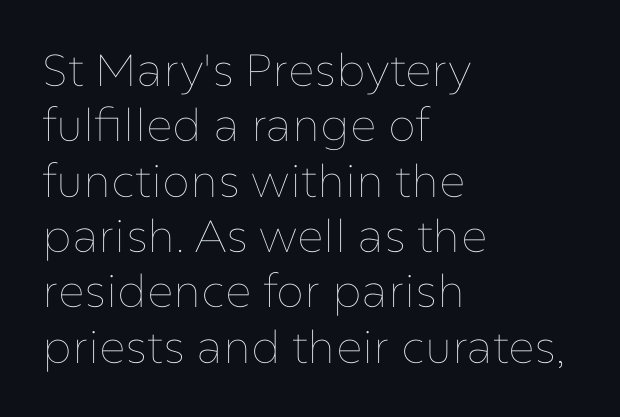
Q: Is the text bold? A: No.
Q: Is the text italic (slanted)? A: No, it is upright.
Q: Is the text underlined? A: No.
Q: How is the paragraph aligned? A: Left-aligned.
Q: Is the spacing between letters normal or unusually wide? A: Normal.
Q: Width (condensed, normal, or wide)? A: Normal.
Q: Stroke contrast? A: Low.
Q: x-height? A: Medium.
Q: Monospaced? A: No.
